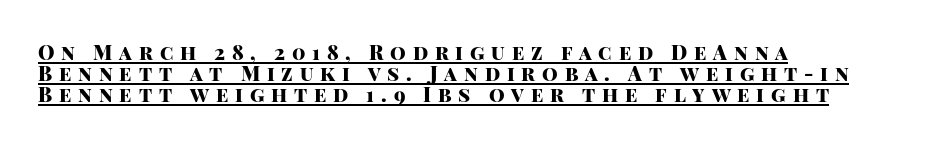
The face used here is rendered with a markedly widened letterfit. Its strokes are broad and dark, the hallmark of bold type. The space between consecutive lines is stingy. Has an underline been added? It has. A student would call this left alignment; a typographer would say flush left, rag right. Characters remain perfectly vertical along every line.
